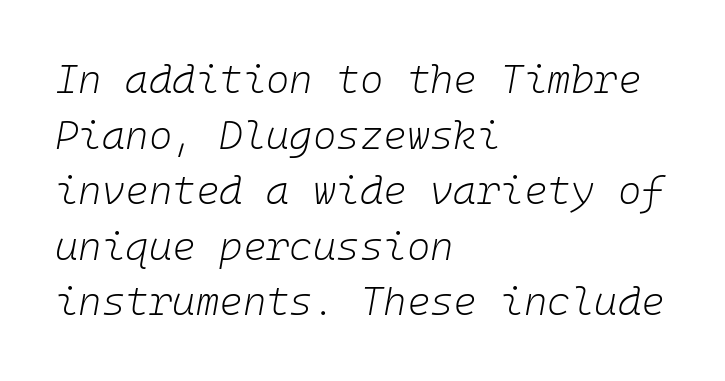
Reading down the block, your eye returns to a fixed left position each line. Weight: in the light-to-regular range. Monospaced: the letters line up in strict vertical columns. The space beneath each line is pristine and unruled. How would I describe the line gaps? Plain and ordinary.
